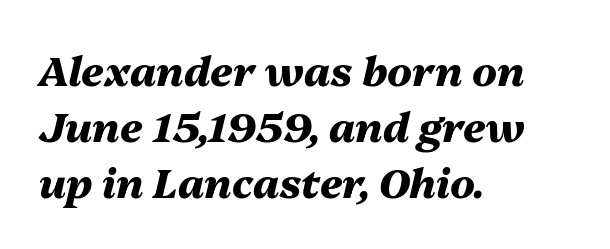
{"italic": "yes", "lean": "right", "slant_degrees": 13, "bold": "yes", "weight": "heavy", "width": "normal", "stroke_contrast": "medium", "x_height": "medium", "monospaced": "no", "underline": "no", "align": "left", "line_spacing": "normal", "line_spacing_ratio": 1.37, "letter_spacing": "normal", "letter_spacing_em": 0.0, "glyph_px": 41}
